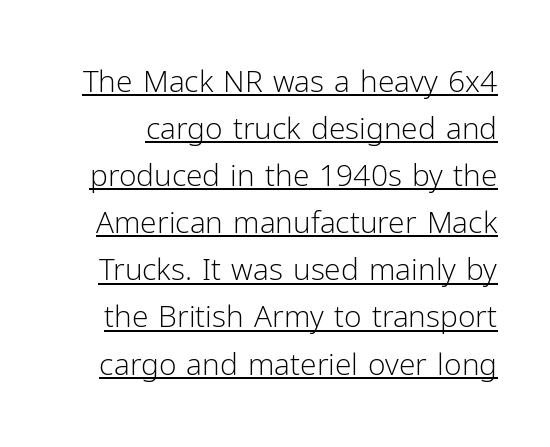
The image shows 30 px light sans-serif type, upright; set normal line spacing (1.57x), normal letter spacing, underlined; low stroke contrast and a medium x-height.
